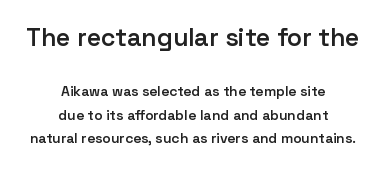
The face used here is rendered with its standard letterfit. Summary of weight: moderately heavy, a semibold. Type size steps down from the first block to the second. It's the straight-up-and-down kind of type. This rendering features lettering with no underline. Visually the block forms a symmetrical silhouette, jagged on both flanks.
